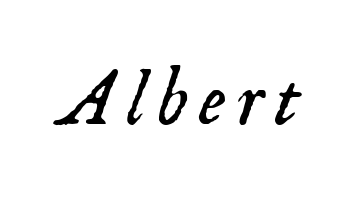
The image shows 79 px light serif type, italic (leaning right); set not underlined; low stroke contrast and a small x-height.
